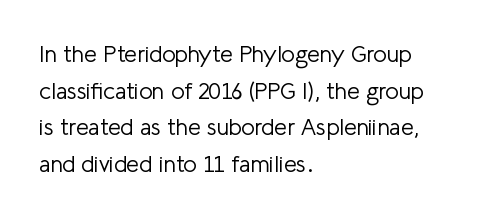
{"italic": "no", "bold": "no", "underline": "no", "align": "left", "line_spacing": "normal", "line_spacing_ratio": 1.59, "letter_spacing": "normal", "letter_spacing_em": 0.0, "glyph_px": 23}
